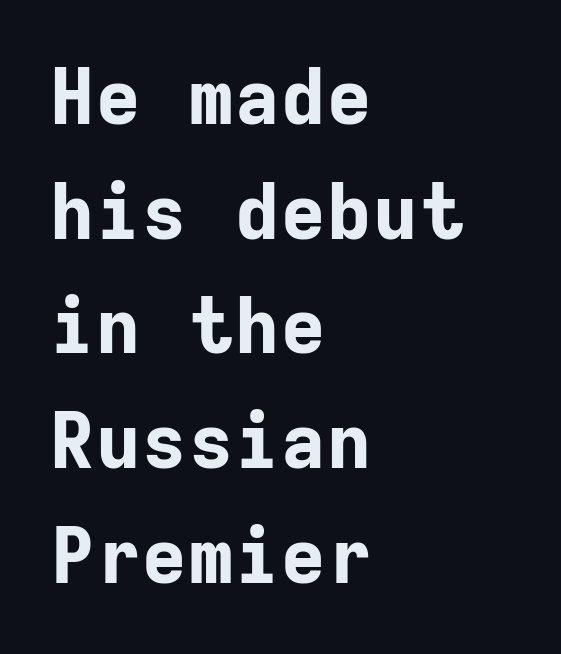
Vertically, the passage feels balanced, rows spaced as you'd expect. The rendering anchors every line to the left-hand side. The typography opts for an upright posture over an oblique one. The face used here is monospaced, like something from a code editor. Students, note that the glyphs here touch the page at normal intervals. Underline: absent.
